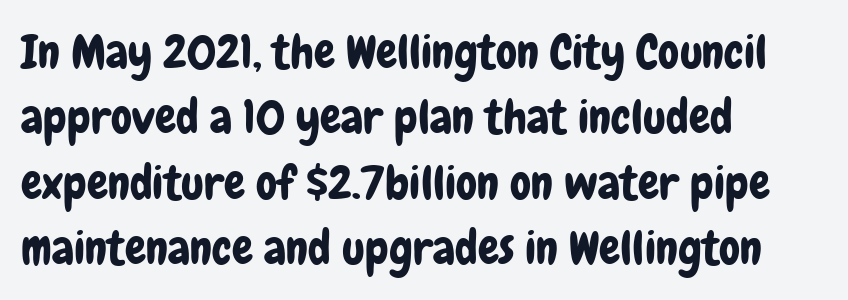
{"serif": "no", "italic": "no", "width": "condensed", "stroke_contrast": "low", "x_height": "medium", "monospaced": "no", "underline": "no", "align": "left", "line_spacing": "normal", "line_spacing_ratio": 1.39, "letter_spacing": "normal", "letter_spacing_em": 0.0, "glyph_px": 47}
